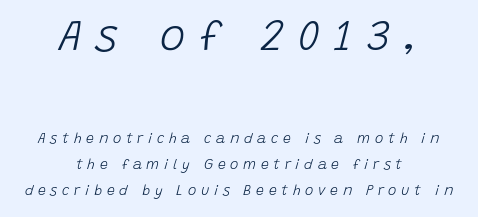
Q: Is the text bold? A: No.
Q: Is the text italic (slanted)? A: Yes, it leans right by about 15 degrees.
Q: Is the text underlined? A: No.
Q: How is the paragraph aligned? A: Centered.
Q: Is the spacing between letters normal or unusually wide? A: Unusually wide.
Q: Which block of text is set in a larger size, the first (top) or the second (bottom)? A: The first (top) one.
Q: Width (condensed, normal, or wide)? A: Normal.
Q: Stroke contrast? A: Low.
Q: x-height? A: Large.
Q: Monospaced? A: No.
